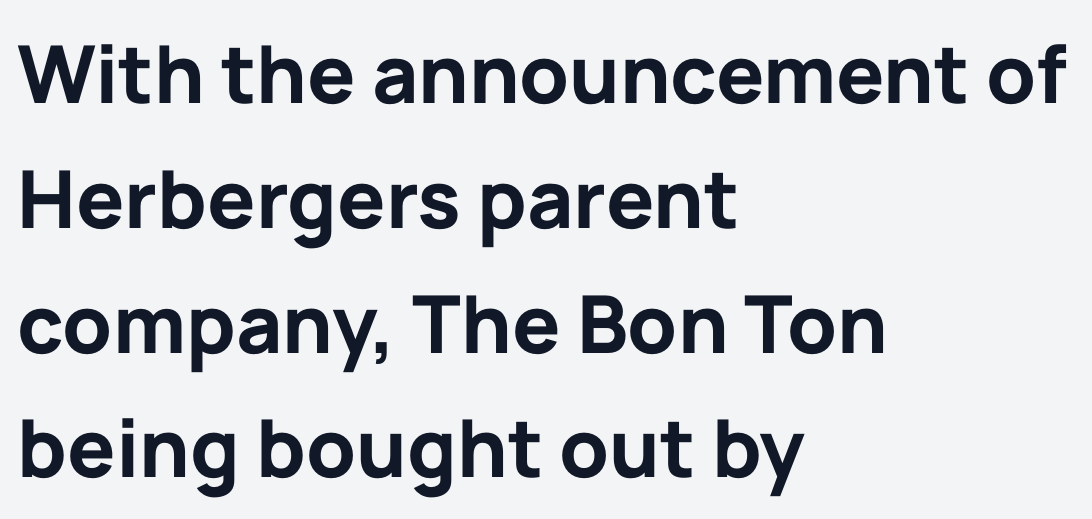
Font category for this specimen: sans-serif. Horizontal bands of white between lines are of average thickness. Inter-character spacing is left at the font's built-in metrics. The letters are bold, with thick, heavy strokes. Every row of glyphs begins at an identical x-position on the left. The rendering uses natural spacing where letterforms have individual widths.
